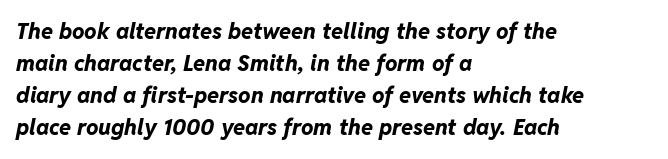
The image shows 22 px bold type, italic (leaning right); set left-aligned, normal line spacing (1.46x), normal letter spacing, not underlined.
